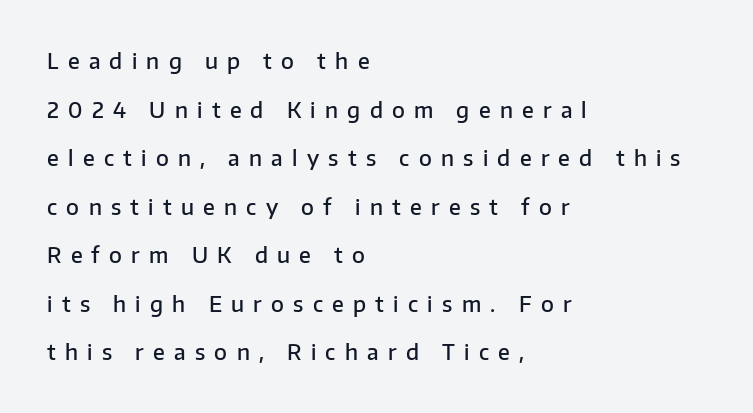
Q: Is the text bold? A: Semi-bold.
Q: Is the text italic (slanted)? A: No, it is upright.
Q: Is the text underlined? A: No.
Q: How is the paragraph aligned? A: Left-aligned.
Q: Is the spacing between letters normal or unusually wide? A: Unusually wide.
Q: Is the spacing between lines tight, normal or loose? A: Loose.
